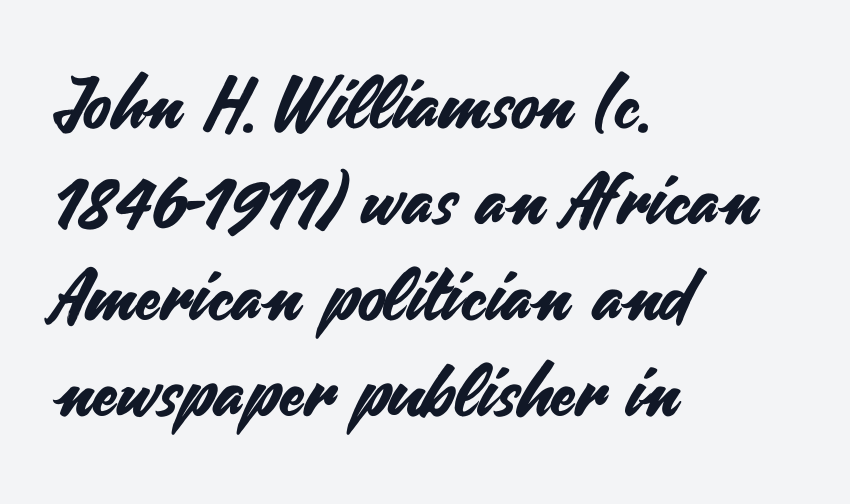
Q: Is the text italic (slanted)? A: Yes.
Q: Is the typeface a serif or a sans-serif typeface? A: Sans-serif.
Q: Is the text underlined? A: No.
Q: How is the paragraph aligned? A: Left-aligned.
Q: Is the spacing between letters normal or unusually wide? A: Normal.
Q: Is the spacing between lines tight, normal or loose? A: Normal.
Q: Width (condensed, normal, or wide)? A: Normal.
Q: Stroke contrast? A: Medium.
Q: x-height? A: Small.
Q: Monospaced? A: No.
